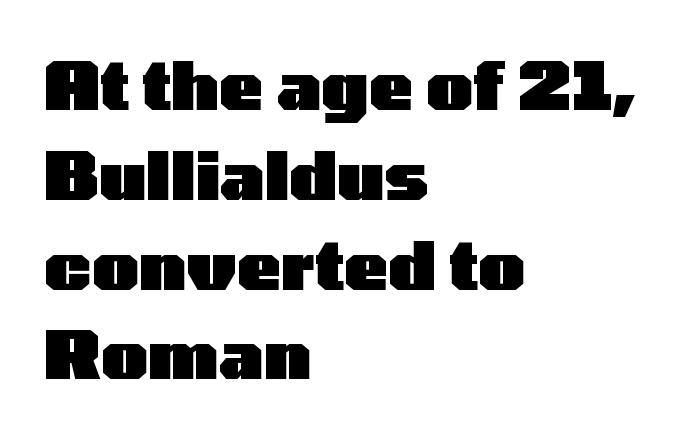
The image shows 66 px heavy, wide sans-serif type, upright; set left-aligned, normal line spacing (1.36x), normal letter spacing, not underlined; low stroke contrast and a medium x-height.
